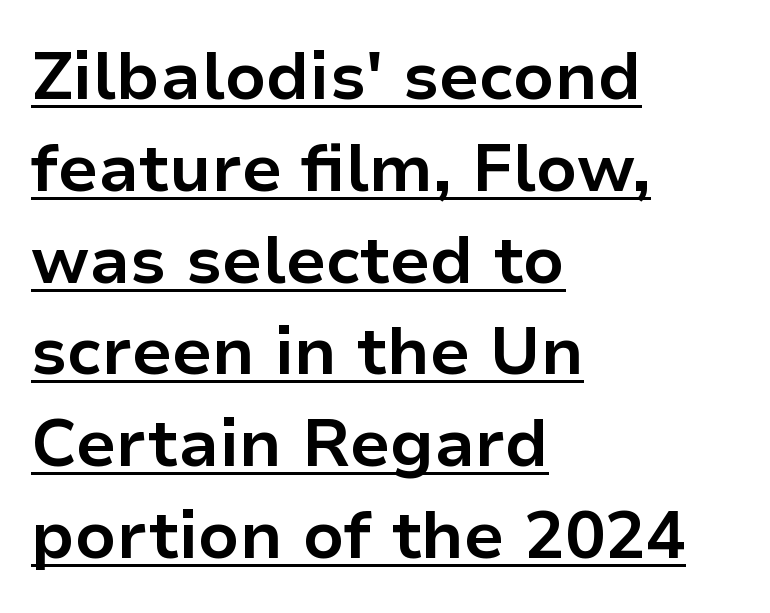
Q: Is the text bold? A: Yes.
Q: Is the text italic (slanted)? A: No, it is upright.
Q: Is the typeface a serif or a sans-serif typeface? A: Sans-serif.
Q: Is the text underlined? A: Yes.
Q: How is the paragraph aligned? A: Left-aligned.
Q: Is the spacing between letters normal or unusually wide? A: Normal.
Q: Is the spacing between lines tight, normal or loose? A: Normal.
Q: Width (condensed, normal, or wide)? A: Normal.
Q: Stroke contrast? A: Low.
Q: x-height? A: Medium.
Q: Monospaced? A: No.
